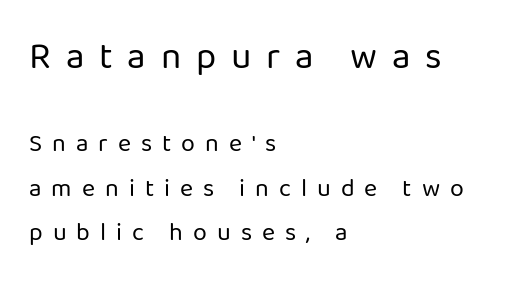
Letters have the restrained weight of plain body copy at most. The more generous point size was reserved for the upper chunk. Tracking value appears strongly positive — letters spread wide. Words float on clear page, feet unadorned. Every character sits straight up, as roman type does.
